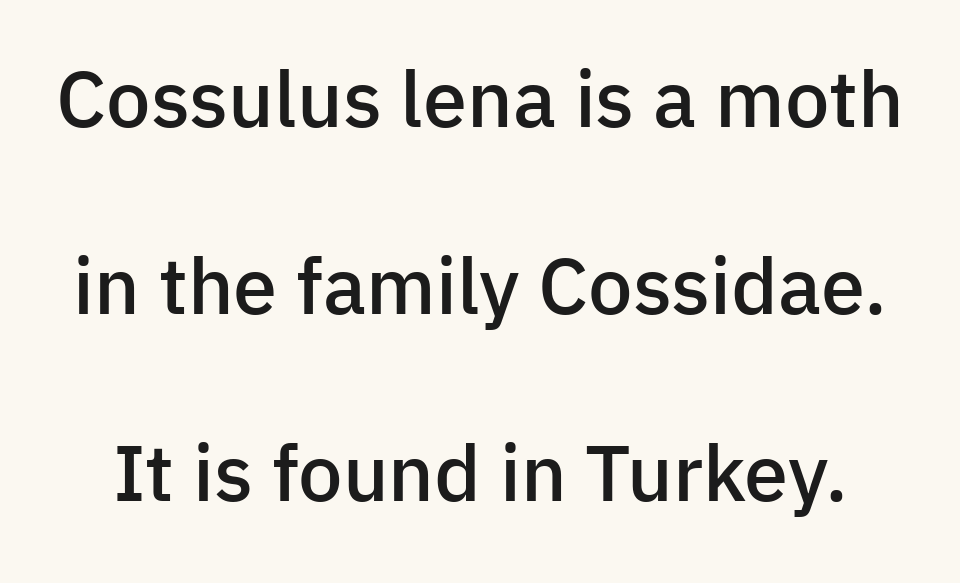
Q: Is the text bold? A: Semi-bold.
Q: Is the text italic (slanted)? A: No, it is upright.
Q: Is the typeface a serif or a sans-serif typeface? A: Sans-serif.
Q: Is the text underlined? A: No.
Q: Is the spacing between letters normal or unusually wide? A: Normal.
Q: Is the spacing between lines tight, normal or loose? A: Loose.
Q: Width (condensed, normal, or wide)? A: Normal.
Q: Stroke contrast? A: Low.
Q: x-height? A: Medium.
Q: Monospaced? A: No.
